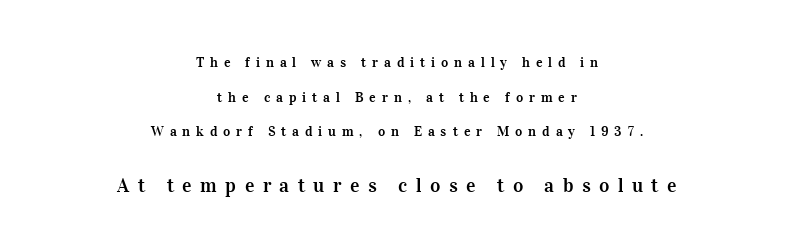
Lines of text with bare space underneath. The compositor balanced each line on the midline. Successive baselines arrive slowly, with a big drop between each. Posture: straight, roman, zero tilt.
